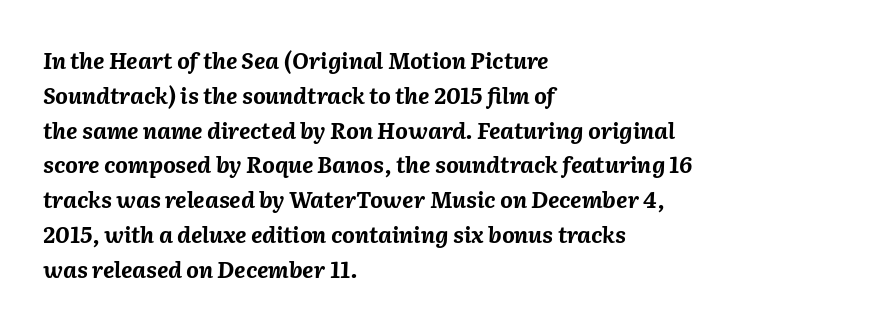
{"italic": "yes", "lean": "right", "slant_degrees": 2, "bold": "yes", "underline": "no", "align": "left", "line_spacing": "normal", "line_spacing_ratio": 1.58, "letter_spacing": "normal", "letter_spacing_em": 0.0, "glyph_px": 22}
